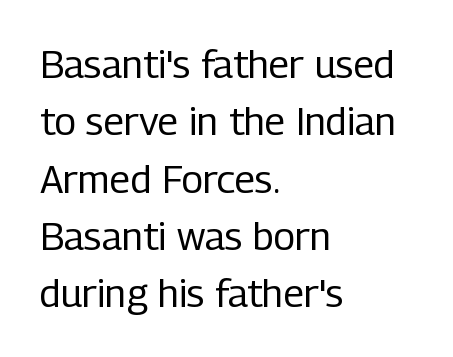
Q: Is the text bold? A: No.
Q: Is the text italic (slanted)? A: No, it is upright.
Q: Is the typeface a serif or a sans-serif typeface? A: Sans-serif.
Q: Is the text underlined? A: No.
Q: How is the paragraph aligned? A: Left-aligned.
Q: Is the spacing between letters normal or unusually wide? A: Normal.
Q: Is the spacing between lines tight, normal or loose? A: Normal.
Q: Width (condensed, normal, or wide)? A: Condensed.
Q: Stroke contrast? A: Low.
Q: x-height? A: Medium.
Q: Monospaced? A: No.
